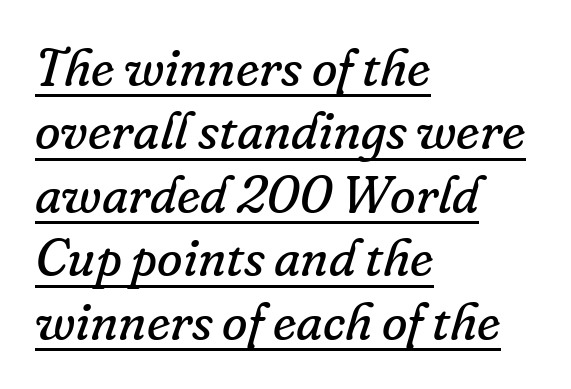
Would a proofreader flag this as italicized? Yes. No heavy texture on the line: the type isn't bold. You could not count columns in this text — the font is proportionally spaced. Letterform terminals end in serifs throughout the passage. This sample carries an underscore along the baseline area. Inter-character spacing is left at the font's built-in metrics.
